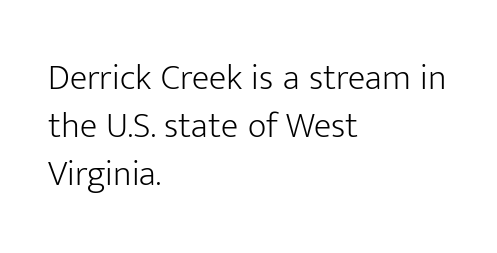
The image shows 36 px light sans-serif type, upright; set left-aligned, normal line spacing (1.33x), normal letter spacing, not underlined; low stroke contrast and a medium x-height.
